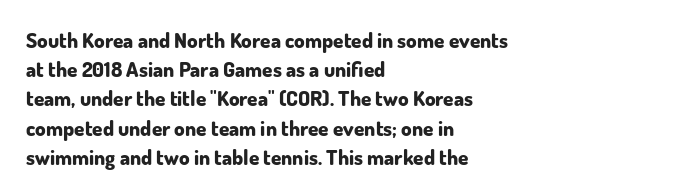
{"italic": "no", "bold": "yes", "underline": "no", "align": "left", "line_spacing": "normal", "line_spacing_ratio": 1.39, "letter_spacing": "normal", "letter_spacing_em": 0.0, "glyph_px": 21}
